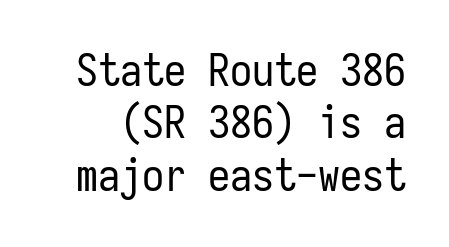
Q: Is the text bold? A: No.
Q: Is the text italic (slanted)? A: No, it is upright.
Q: Is the typeface a serif or a sans-serif typeface? A: Sans-serif.
Q: Is the text underlined? A: No.
Q: Is the spacing between letters normal or unusually wide? A: Normal.
Q: Width (condensed, normal, or wide)? A: Condensed.
Q: Stroke contrast? A: Low.
Q: x-height? A: Medium.
Q: Monospaced? A: Yes.
